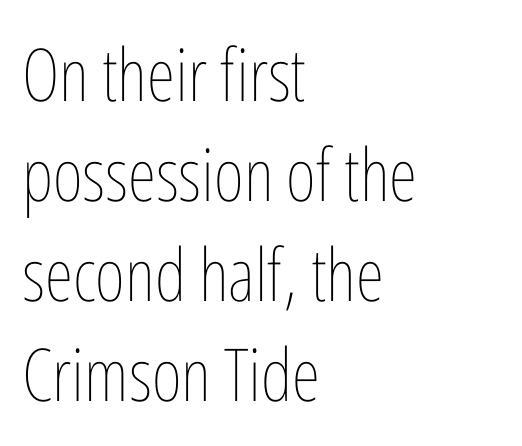
{"italic": "no", "bold": "no", "weight": "thin", "width": "condensed", "stroke_contrast": "low", "x_height": "medium", "monospaced": "no", "underline": "no", "align": "left", "line_spacing": "normal", "line_spacing_ratio": 1.37, "letter_spacing": "normal", "letter_spacing_em": 0.0, "glyph_px": 73}
